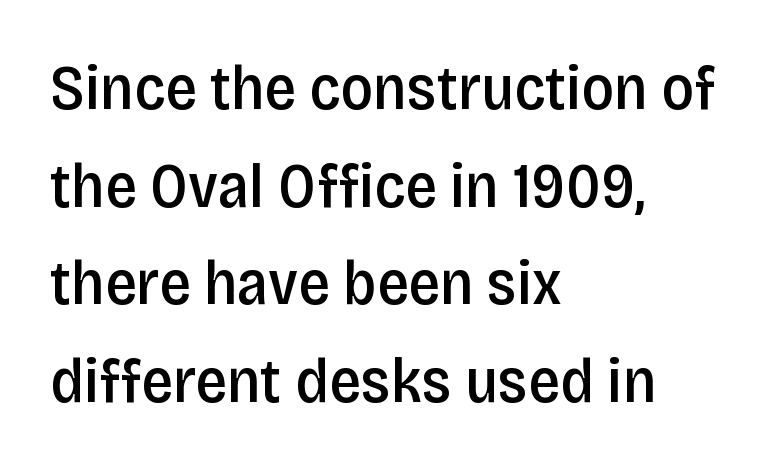
The image shows 63 px semibold, condensed sans-serif type, upright; set left-aligned, normal line spacing (1.55x), normal letter spacing, not underlined; low stroke contrast and a large x-height.
